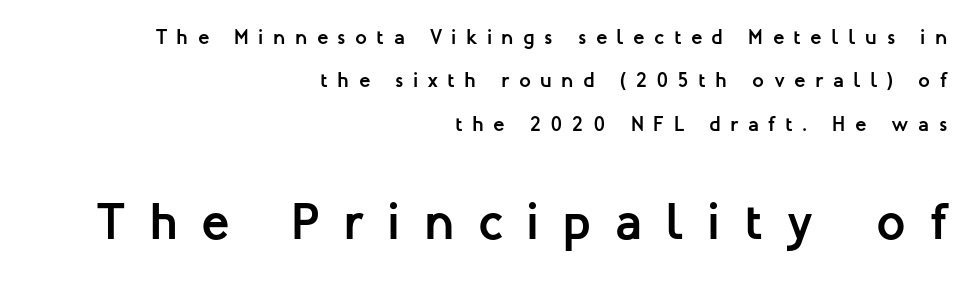
{"serif": "no", "italic": "no", "bold": "yes", "weight": "semibold", "width": "normal", "stroke_contrast": "low", "x_height": "medium", "monospaced": "no", "underline": "no", "align": "right", "line_spacing": "loose", "line_spacing_ratio": 2.07, "letter_spacing": "wide", "letter_spacing_em": 0.45, "larger_block": "second", "size_ratio": 2.48, "glyph_px": 52}
